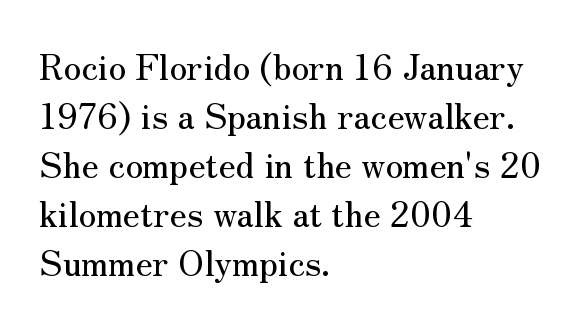
Beneath every word, the page is bare. Vertical strokes here are truly vertical. Compared with a centered layout, this one pins lines to the left instead. Rows of type keep a routine distance in the vertical direction. Each word holds together tightly as a unit, with standard inter-letter gaps.
